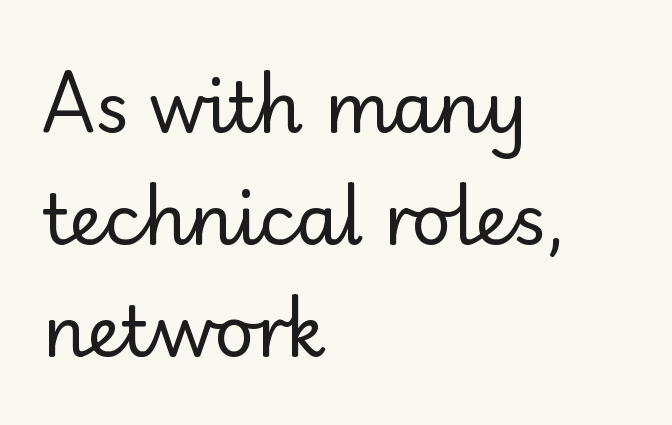
Anything drawn beneath the words? Only blank space. Font category for this specimen: sans-serif. Horizontally, the lines are justified to the leading edge only. Proportional: the letters do not fall into vertical columns. Compared with typical body copy, the letter spacing here is the same.
